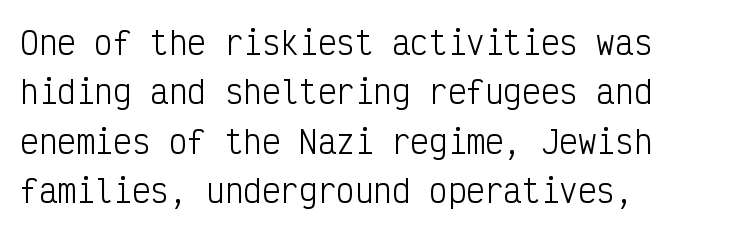
Ascenders rise straight up at ninety degrees. Looks like terminal output: every glyph gets an equal slot. These lines stack with their left ends in a neat column. Whoever set this chose a conventional vertical rhythm. Inter-character spacing is left at the font's built-in metrics. The strokes carry an ordinary text weight at most.
